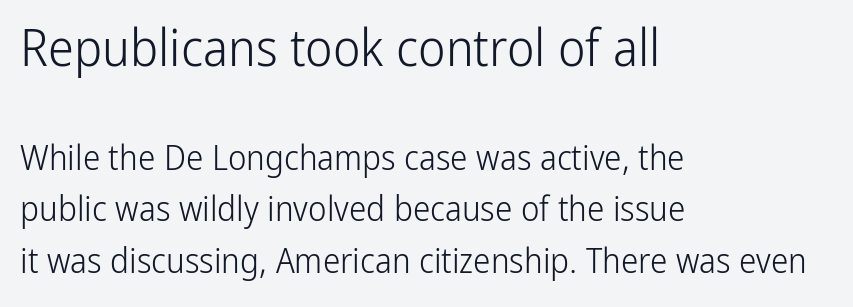
Q: Is the text bold? A: No.
Q: Is the text italic (slanted)? A: No, it is upright.
Q: Is the typeface a serif or a sans-serif typeface? A: Sans-serif.
Q: Is the text underlined? A: No.
Q: How is the paragraph aligned? A: Left-aligned.
Q: Is the spacing between letters normal or unusually wide? A: Normal.
Q: Is the spacing between lines tight, normal or loose? A: Normal.
Q: Which block of text is set in a larger size, the first (top) or the second (bottom)? A: The first (top) one.
Q: Width (condensed, normal, or wide)? A: Condensed.
Q: Stroke contrast? A: Low.
Q: x-height? A: Medium.
Q: Monospaced? A: No.
